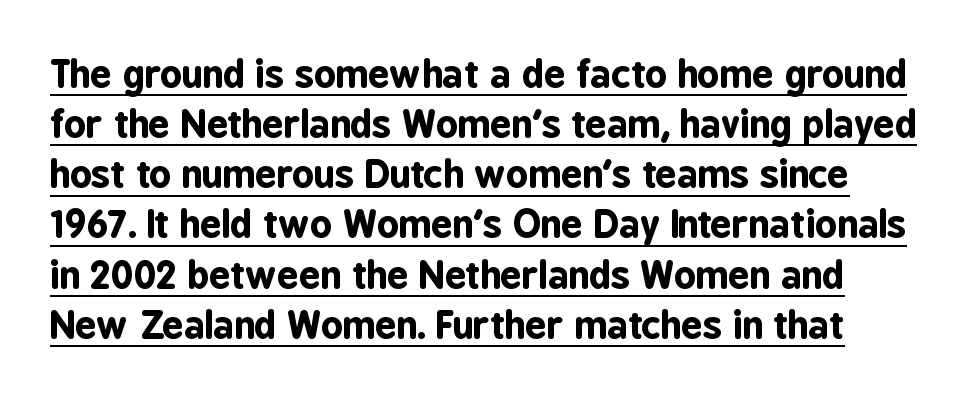
{"serif": "no", "italic": "no", "bold": "yes", "weight": "bold", "width": "condensed", "stroke_contrast": "low", "x_height": "medium", "monospaced": "no", "underline": "yes", "line_spacing": "normal", "line_spacing_ratio": 1.32, "letter_spacing": "normal", "letter_spacing_em": 0.0, "glyph_px": 38}
